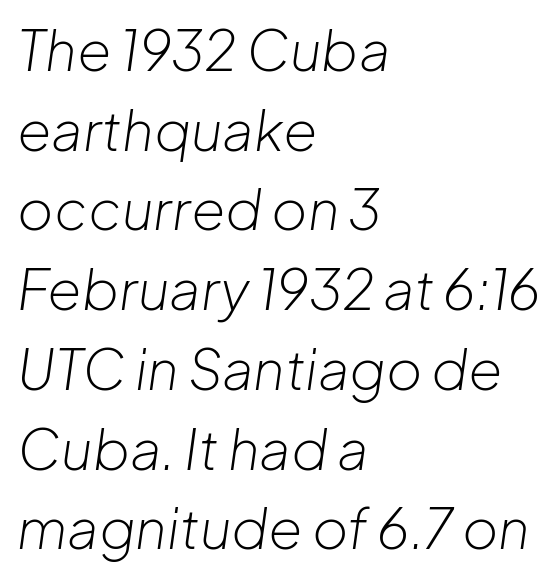
Q: Is the text bold? A: No.
Q: Is the text italic (slanted)? A: Yes, it leans right by about 8 degrees.
Q: Is the text underlined? A: No.
Q: How is the paragraph aligned? A: Left-aligned.
Q: Is the spacing between letters normal or unusually wide? A: Normal.
Q: Is the spacing between lines tight, normal or loose? A: Normal.
Q: Width (condensed, normal, or wide)? A: Normal.
Q: Stroke contrast? A: Low.
Q: x-height? A: Medium.
Q: Monospaced? A: No.
